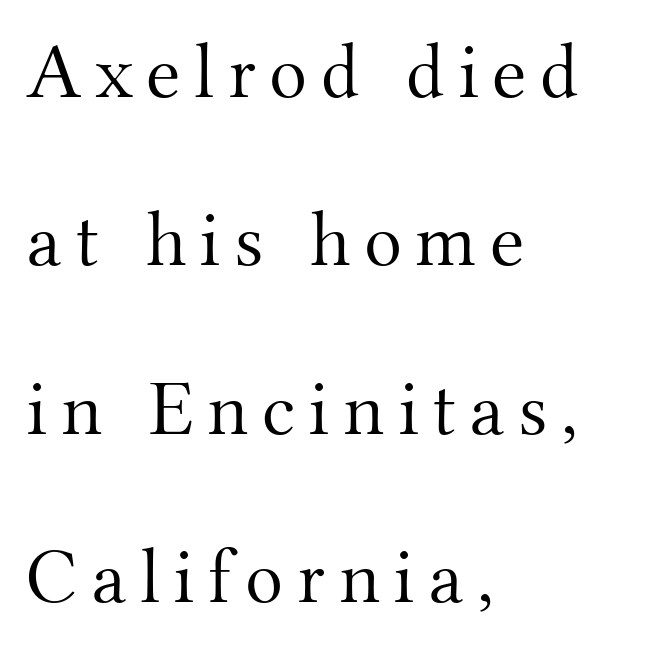
The image shows 79 px light serif type, upright; set left-aligned, loose line spacing (2.13x), not underlined; medium stroke contrast and a small x-height.
